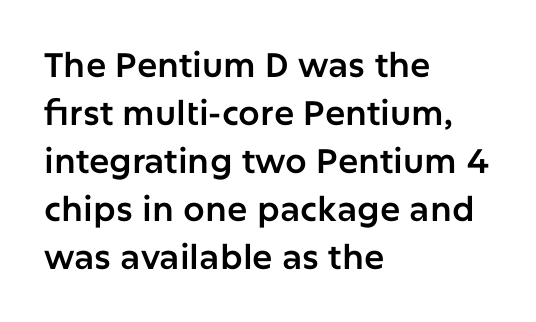
Q: Is the text italic (slanted)? A: No, it is upright.
Q: Is the typeface a serif or a sans-serif typeface? A: Sans-serif.
Q: Is the text underlined? A: No.
Q: How is the paragraph aligned? A: Left-aligned.
Q: Is the spacing between letters normal or unusually wide? A: Normal.
Q: Is the spacing between lines tight, normal or loose? A: Normal.
Q: Width (condensed, normal, or wide)? A: Normal.
Q: Stroke contrast? A: Low.
Q: x-height? A: Medium.
Q: Monospaced? A: No.
